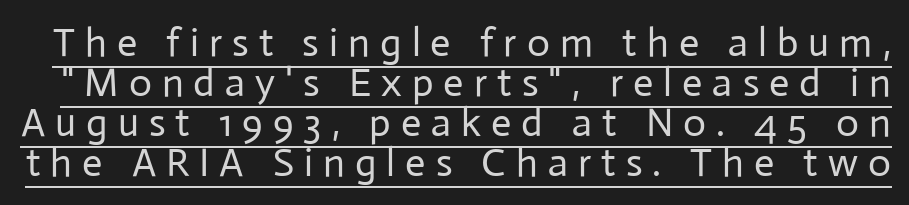
{"serif": "no", "italic": "no", "bold": "no", "weight": "regular", "width": "normal", "stroke_contrast": "low", "x_height": "medium", "monospaced": "no", "underline": "yes", "line_spacing": "tight", "line_spacing_ratio": 1.0, "letter_spacing": "wide", "letter_spacing_em": 0.25, "glyph_px": 40}
